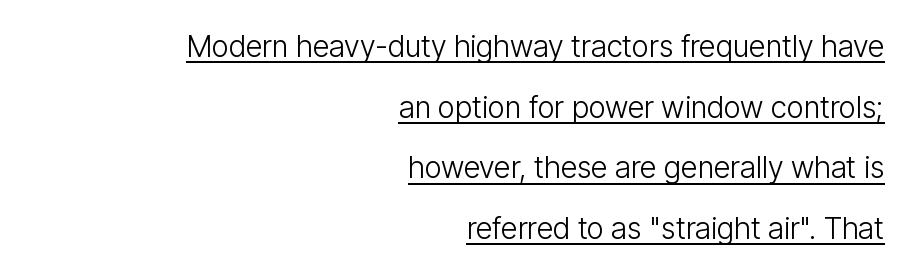
The image shows 30 px light, condensed sans-serif type, upright; set right-aligned, loose line spacing (2.02x), normal letter spacing, underlined; low stroke contrast and a medium x-height.
